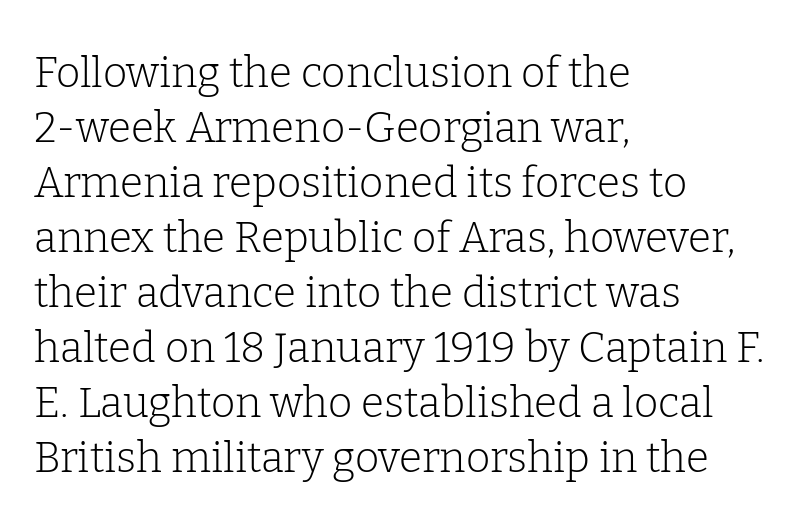
Looks like regular typesetting: each glyph gets only the width it needs. The lines in this sample share a left origin and differ only in where they stop. A normal amount of white space separates one row of letters from the next. What kind of face is this? One with serifs.
